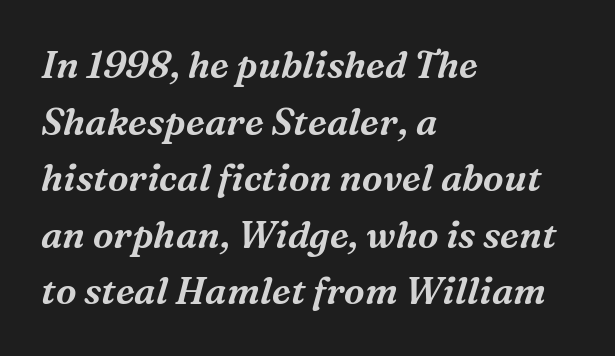
Does extra space separate the letters? No, they use regular spacing. The ragged edge is on the right, which tells us the setting is flush left. The rendering uses natural spacing where letterforms have individual widths. It's the slanting kind of type. The baseline area is clear.
